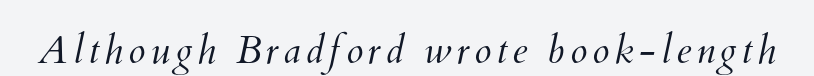
The specimen omits any rule beneath the text block's lines. You could not count columns in this text — the font is proportionally spaced. The cut favours lightness, reaching ordinary text weight at its darkest.
